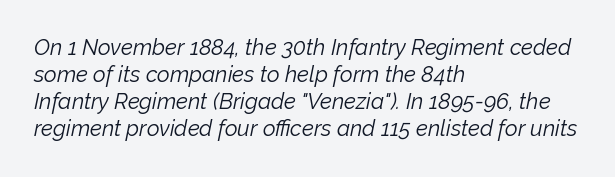
The image shows 22 px text type, italic (leaning right); set left-aligned, line spacing 1.23x, normal letter spacing, not underlined.
